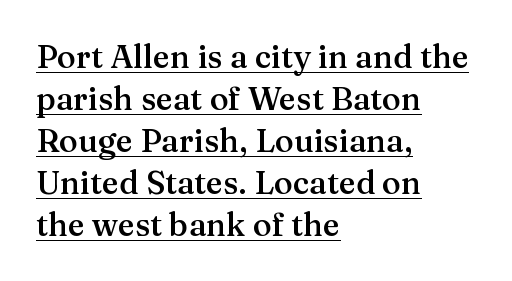
Q: Is the text bold? A: Semi-bold.
Q: Is the text italic (slanted)? A: No, it is upright.
Q: Is the typeface a serif or a sans-serif typeface? A: Serif.
Q: Is the text underlined? A: Yes.
Q: How is the paragraph aligned? A: Left-aligned.
Q: Is the spacing between letters normal or unusually wide? A: Normal.
Q: Is the spacing between lines tight, normal or loose? A: Normal.
Q: Width (condensed, normal, or wide)? A: Normal.
Q: Stroke contrast? A: Medium.
Q: x-height? A: Medium.
Q: Monospaced? A: No.
